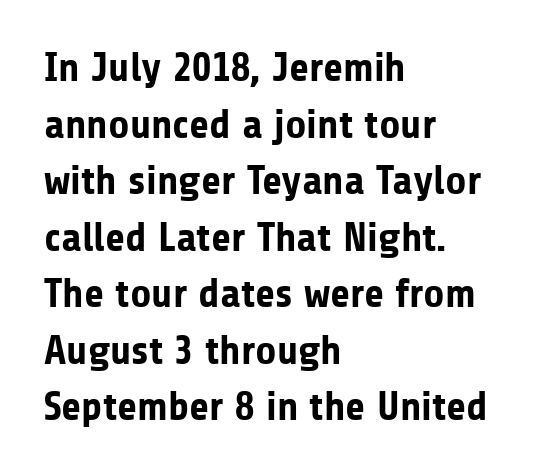
{"serif": "no", "italic": "no", "bold": "yes", "weight": "bold", "width": "normal", "stroke_contrast": "low", "x_height": "medium", "monospaced": "no", "underline": "no", "align": "left", "line_spacing": "normal", "line_spacing_ratio": 1.38, "letter_spacing": "normal", "letter_spacing_em": 0.0, "glyph_px": 41}
